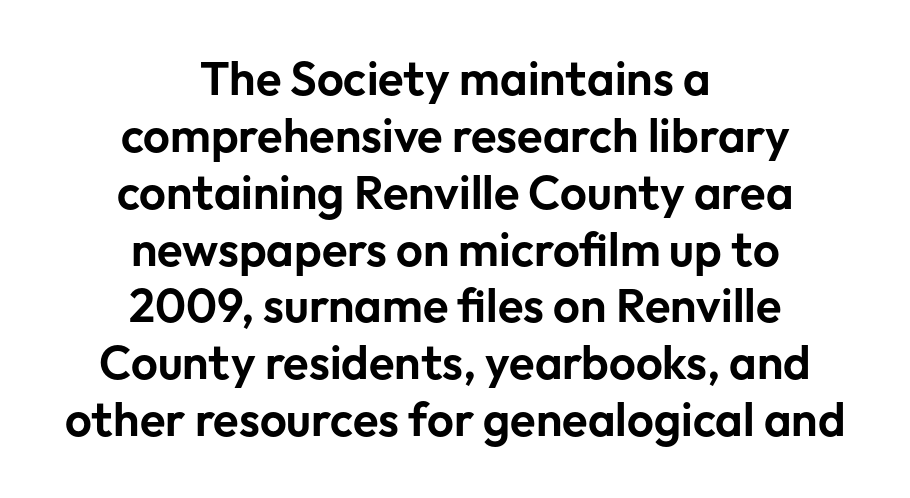
A typesetter would call this zero additional tracking. I'd call this a sans setting — the letters go barefoot. Alignment: centered. Every character sits straight up, as roman type does. Glance below the letters and you will spot only blank space. Character widths vary here, with narrow letters taking less room than wide ones.
